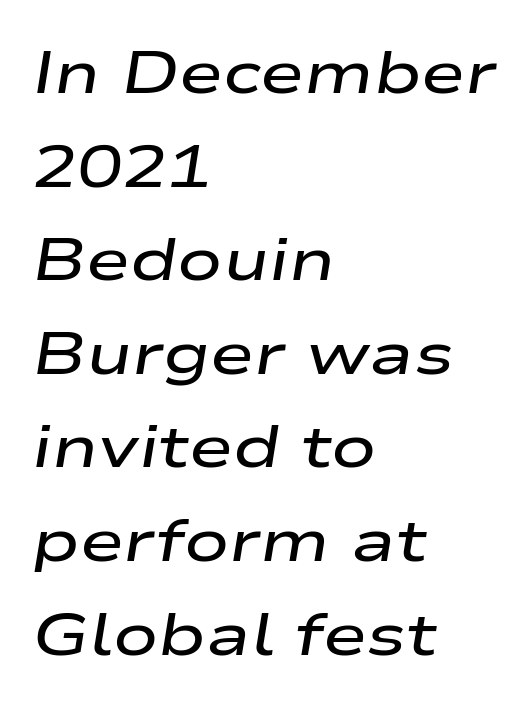
The image shows 60 px semibold, wide type, italic (leaning right); set left-aligned, normal line spacing (1.56x), normal letter spacing, not underlined; low stroke contrast and a medium x-height.
